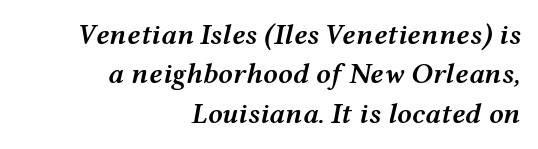
{"italic": "yes", "lean": "right", "slant_degrees": 12, "bold": "semi", "weight": "semibold", "width": "wide", "stroke_contrast": "medium", "x_height": "medium", "monospaced": "no", "underline": "no", "align": "right", "line_spacing": "normal", "line_spacing_ratio": 1.36, "letter_spacing": "normal", "letter_spacing_em": 0.0, "glyph_px": 29}
